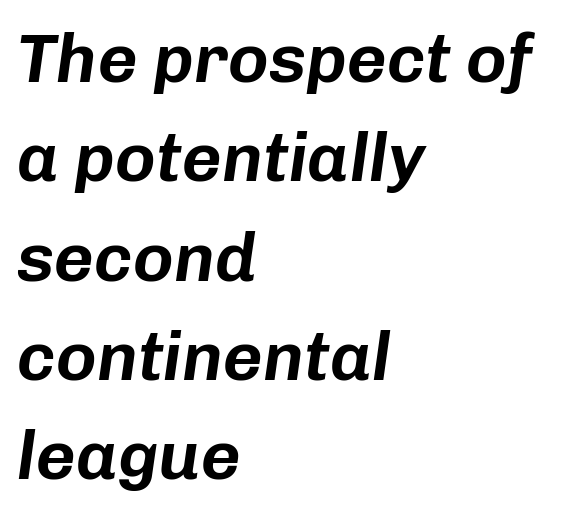
Letters rest on an invisible, unmarked baseline. The tracking reads as untouched default to a designer's eye. Rows of type keep a routine distance in the vertical direction. The rag falls on the right side of this text block. The glyphs look as if they've been sheared to an angle. Looks like regular typesetting: each glyph gets only the width it needs.
